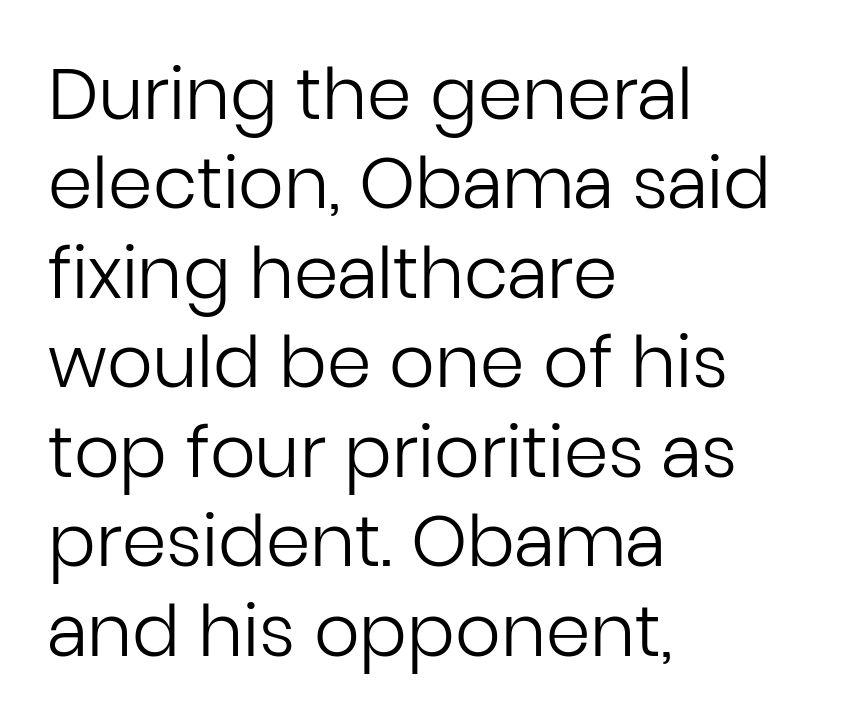
{"serif": "no", "italic": "no", "bold": "no", "weight": "regular", "width": "normal", "stroke_contrast": "low", "x_height": "medium", "monospaced": "no", "underline": "no", "align": "left", "line_spacing": "normal", "line_spacing_ratio": 1.26, "letter_spacing": "normal", "letter_spacing_em": 0.0, "glyph_px": 71}
